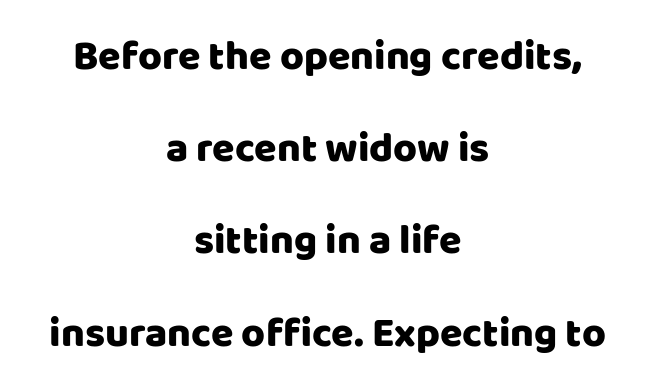
Words appear dense and cohesive because spacing is normal. Are there feet on the stems? There aren't — it's a sans. Letters rest on an invisible, unmarked baseline. The font's upright variant was chosen for this text. Character widths vary here, with narrow letters taking less room than wide ones.
